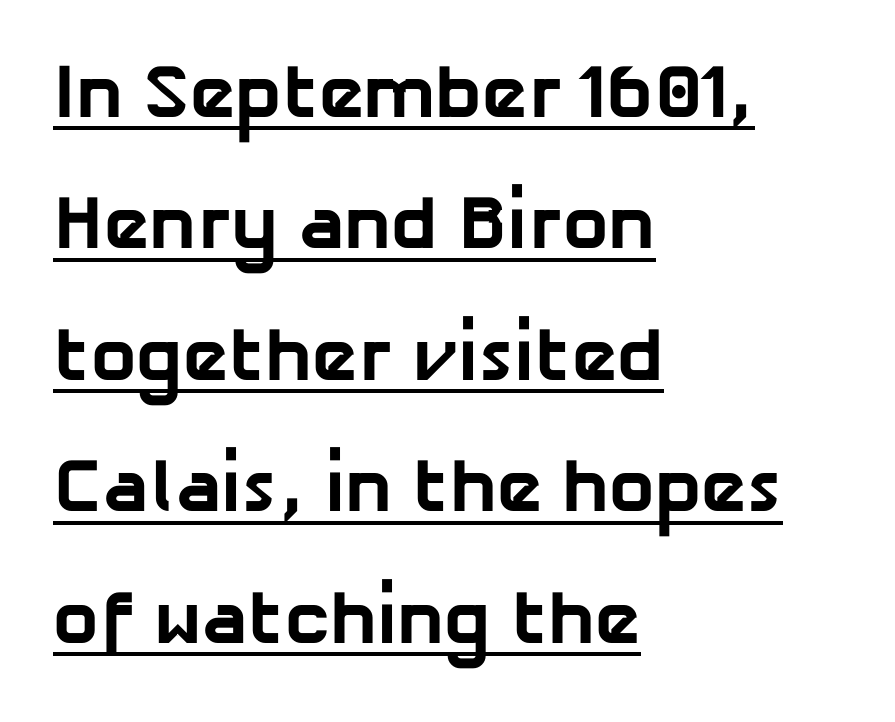
The image shows 76 px bold sans-serif type; set left-aligned, line spacing 1.73x, normal letter spacing, underlined; low stroke contrast and a medium x-height.
